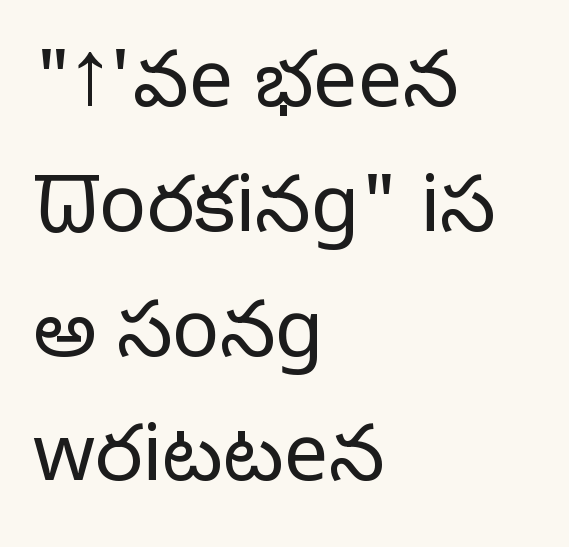
The image shows 79 px light sans-serif type, upright; set left-aligned, normal line spacing (1.58x), normal letter spacing, not underlined; low stroke contrast and a medium x-height.
